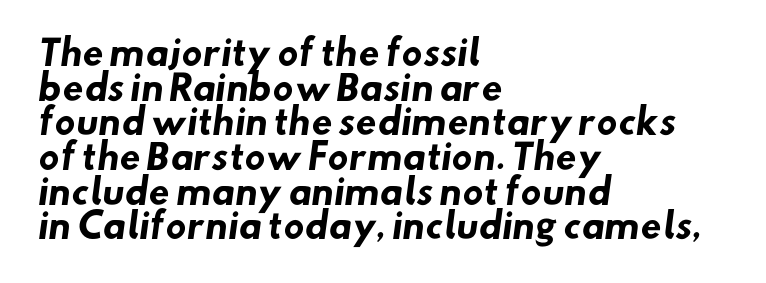
The image shows 34 px heavy sans-serif type; set left-aligned, tight line spacing (1.02x), normal letter spacing, not underlined; low stroke contrast and a small x-height.
